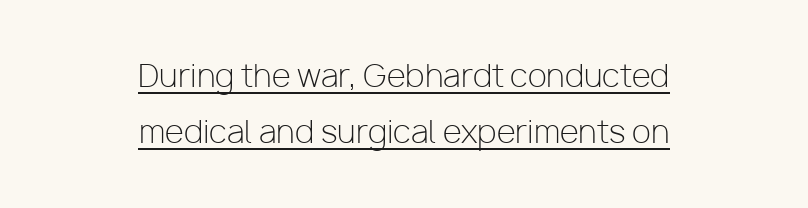
Q: Is the text bold? A: No.
Q: Is the text italic (slanted)? A: No, it is upright.
Q: Is the typeface a serif or a sans-serif typeface? A: Sans-serif.
Q: Is the text underlined? A: Yes.
Q: How is the paragraph aligned? A: Centered.
Q: Is the spacing between letters normal or unusually wide? A: Normal.
Q: Width (condensed, normal, or wide)? A: Normal.
Q: Stroke contrast? A: Low.
Q: x-height? A: Medium.
Q: Monospaced? A: No.
